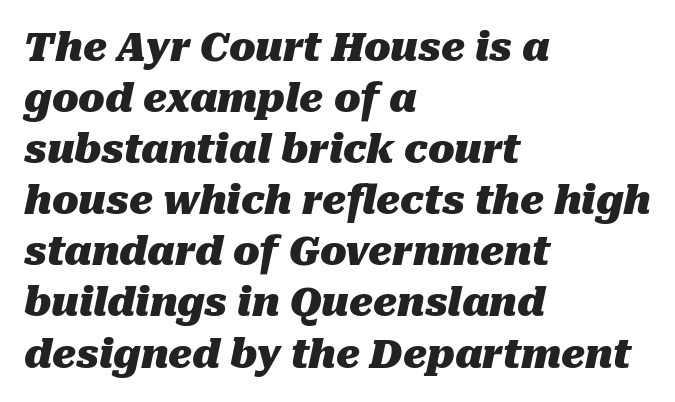
The image shows 39 px heavy type, italic (leaning right); set left-aligned, normal line spacing (1.31x), normal letter spacing, not underlined; medium stroke contrast and a medium x-height.
